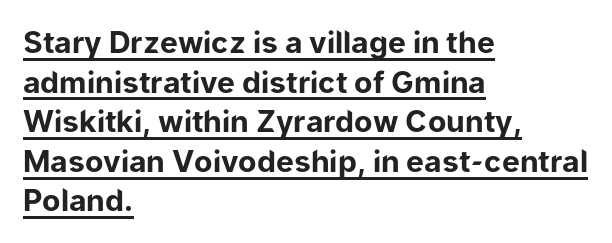
Q: Is the text bold? A: Yes.
Q: Is the text italic (slanted)? A: No, it is upright.
Q: Is the typeface a serif or a sans-serif typeface? A: Sans-serif.
Q: Is the text underlined? A: Yes.
Q: How is the paragraph aligned? A: Left-aligned.
Q: Is the spacing between letters normal or unusually wide? A: Normal.
Q: Is the spacing between lines tight, normal or loose? A: Normal.
Q: Width (condensed, normal, or wide)? A: Normal.
Q: Stroke contrast? A: Low.
Q: x-height? A: Medium.
Q: Monospaced? A: No.
